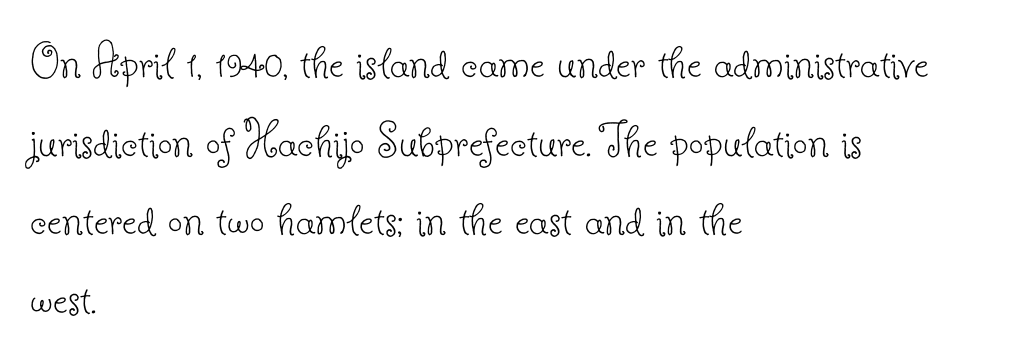
The image shows 52 px thin serif type, upright; set left-aligned, normal line spacing (1.51x), normal letter spacing, not underlined; low stroke contrast and a small x-height.
